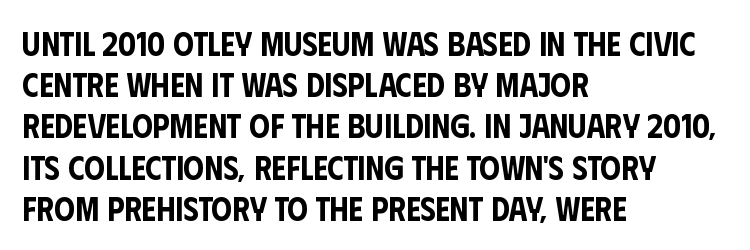
{"serif": "no", "italic": "no", "width": "condensed", "stroke_contrast": "low", "x_height": "large", "monospaced": "no", "underline": "no", "align": "left", "line_spacing": "normal", "line_spacing_ratio": 1.25, "letter_spacing": "normal", "letter_spacing_em": 0.0, "glyph_px": 33}
